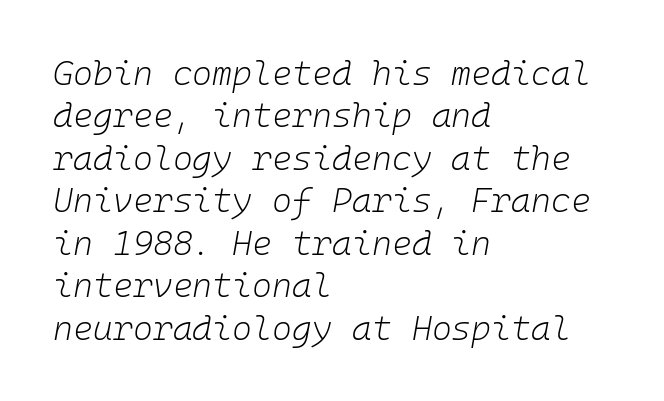
{"italic": "yes", "lean": "right", "slant_degrees": 10, "bold": "no", "weight": "light", "width": "normal", "stroke_contrast": "low", "x_height": "medium", "monospaced": "yes", "underline": "no", "align": "left", "line_spacing": "normal", "line_spacing_ratio": 1.25, "letter_spacing": "normal", "letter_spacing_em": 0.0, "glyph_px": 34}
